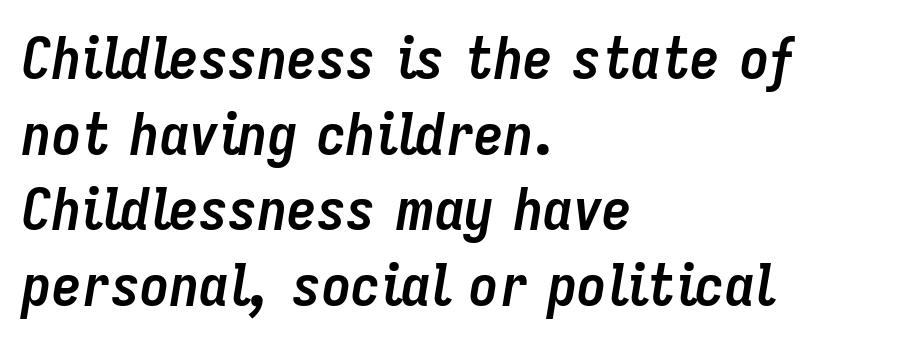
{"italic": "yes", "lean": "right", "slant_degrees": 9, "bold": "yes", "weight": "semibold", "width": "condensed", "stroke_contrast": "low", "x_height": "medium", "monospaced": "no", "underline": "no", "align": "left", "line_spacing": "normal", "line_spacing_ratio": 1.28, "letter_spacing": "normal", "letter_spacing_em": 0.0, "glyph_px": 59}
